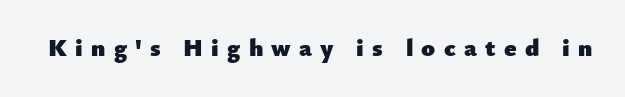
{"italic": "no", "bold": "yes", "underline": "no", "letter_spacing": "wide", "letter_spacing_em": 0.33, "glyph_px": 25}
